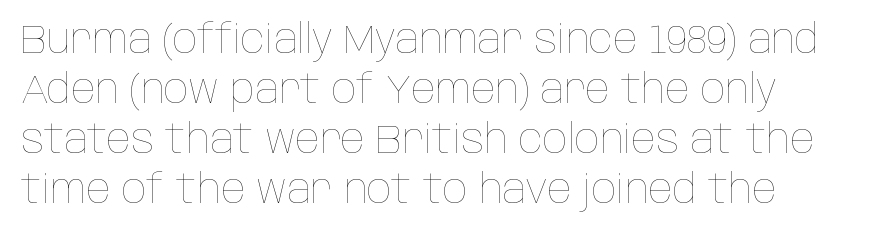
Characters remain perfectly vertical along every line. The baseline area is clear. Character widths vary here, with narrow letters taking less room than wide ones. The designer left line spacing at the default.
